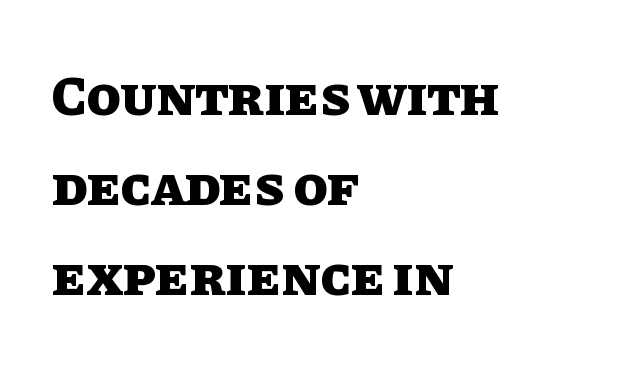
{"italic": "no", "bold": "yes", "weight": "heavy", "width": "normal", "stroke_contrast": "low", "x_height": "large", "monospaced": "no", "underline": "no", "align": "left", "line_spacing": "normal", "line_spacing_ratio": 1.61, "letter_spacing": "normal", "letter_spacing_em": 0.0, "glyph_px": 56}
